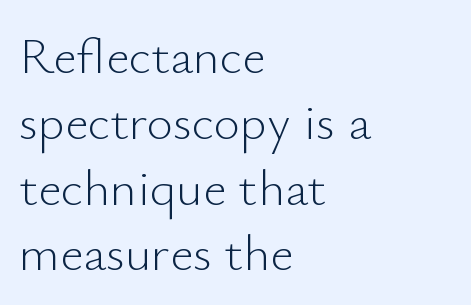
The image shows 51 px light sans-serif type, upright; set left-aligned, normal line spacing (1.29x), normal letter spacing, not underlined; low stroke contrast and a small x-height.
